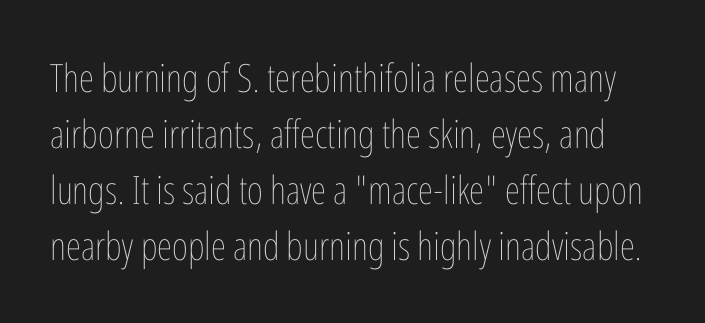
Q: Is the text bold? A: No.
Q: Is the text italic (slanted)? A: No, it is upright.
Q: Is the text underlined? A: No.
Q: Is the spacing between letters normal or unusually wide? A: Normal.
Q: Is the spacing between lines tight, normal or loose? A: Normal.
Q: Width (condensed, normal, or wide)? A: Condensed.
Q: Stroke contrast? A: Low.
Q: x-height? A: Medium.
Q: Monospaced? A: No.
